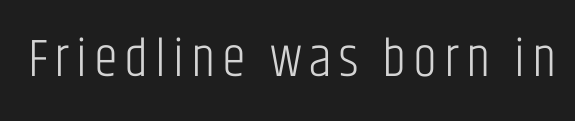
Posture: straight, roman, zero tilt. The font family rendered here belongs to the sans-serif group. Weight: not bold — regular or lighter. Descender tails drop into unmarked territory. Character widths vary here, with narrow letters taking less room than wide ones.
